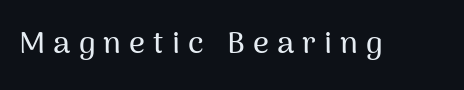
Q: Is the text italic (slanted)? A: No, it is upright.
Q: Is the typeface a serif or a sans-serif typeface? A: Sans-serif.
Q: Is the text underlined? A: No.
Q: Is the spacing between letters normal or unusually wide? A: Unusually wide.
Q: Width (condensed, normal, or wide)? A: Normal.
Q: Stroke contrast? A: Medium.
Q: x-height? A: Medium.
Q: Monospaced? A: No.
